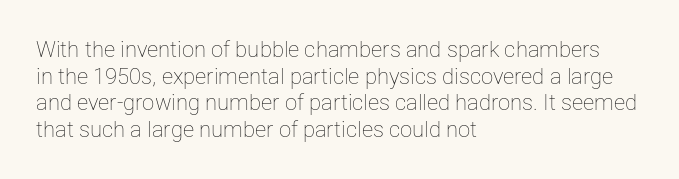
The image shows 22 px text type, upright; set left-aligned, line spacing 1.21x, normal letter spacing, not underlined.
